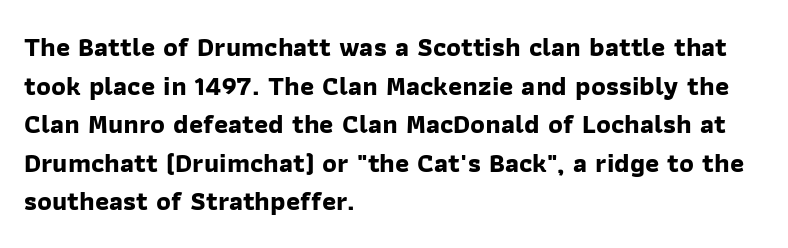
{"bold": "yes", "underline": "no", "align": "left", "line_spacing": "normal", "line_spacing_ratio": 1.43, "letter_spacing": "normal", "letter_spacing_em": 0.0, "glyph_px": 27}
